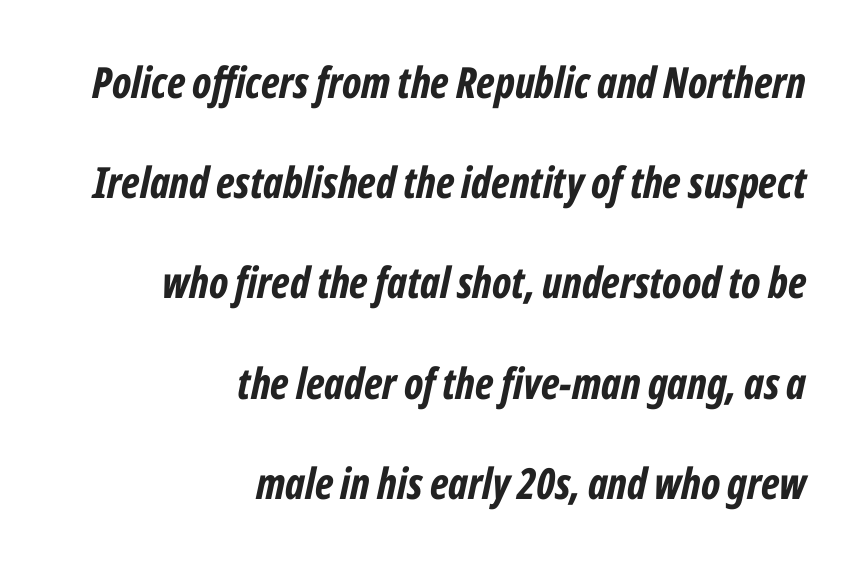
The image shows 43 px bold, condensed type, italic (leaning right); set right-aligned, loose line spacing (2.33x), normal letter spacing, not underlined; low stroke contrast and a medium x-height.
